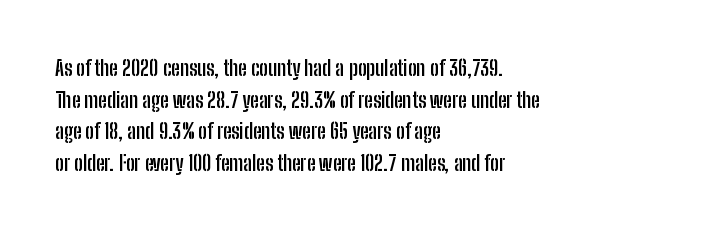
Q: Is the text bold? A: Yes.
Q: Is the text italic (slanted)? A: No, it is upright.
Q: Is the text underlined? A: No.
Q: How is the paragraph aligned? A: Left-aligned.
Q: Is the spacing between letters normal or unusually wide? A: Normal.
Q: Is the spacing between lines tight, normal or loose? A: Normal.
